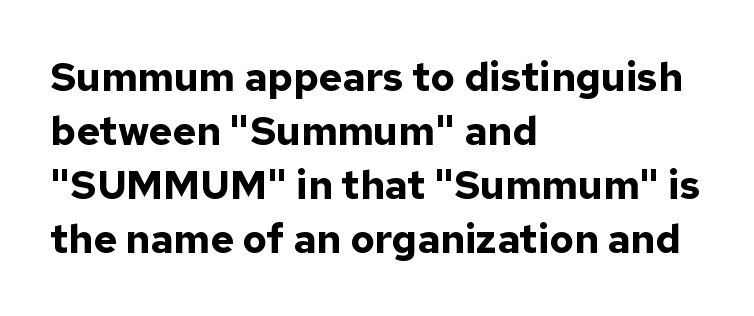
Its strokes are broad and dark, the hallmark of bold type. Alignment: flush left. Every stem runs plumb, perpendicular to the baseline. Is this a fixed-width face? No — the glyphs have proportional, varying widths. Spacing between characters is what you'd get straight out of the box.
